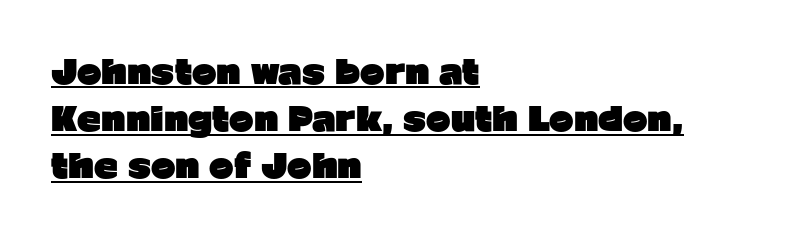
{"serif": "no", "italic": "no", "bold": "yes", "weight": "heavy", "width": "normal", "stroke_contrast": "low", "x_height": "medium", "monospaced": "no", "underline": "yes", "align": "left", "line_spacing": "normal", "line_spacing_ratio": 1.43, "letter_spacing": "normal", "letter_spacing_em": 0.0, "glyph_px": 33}
